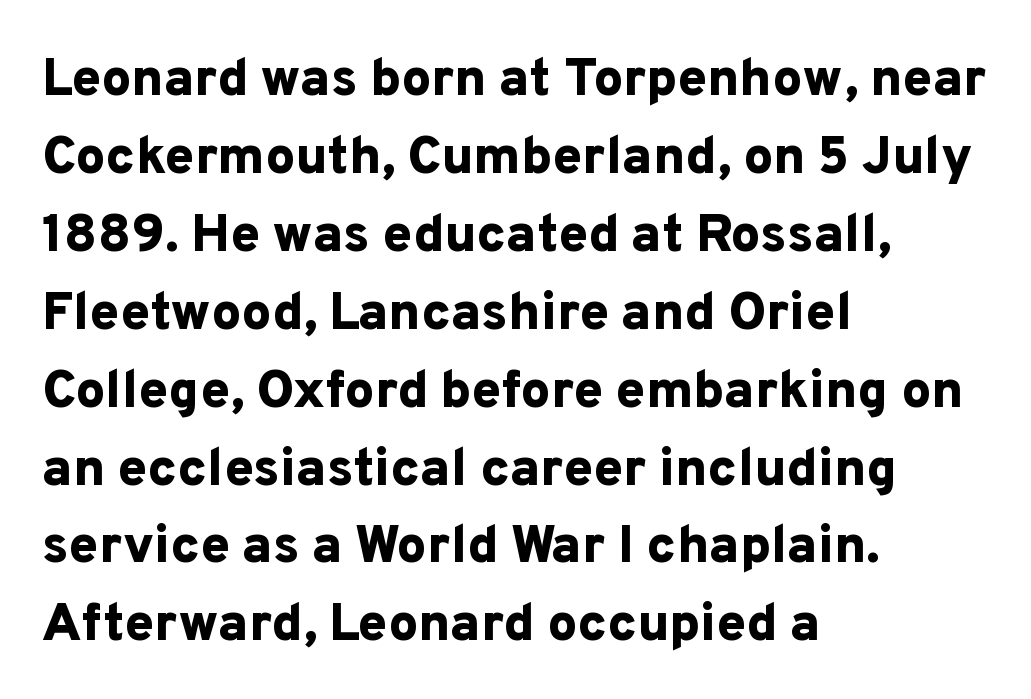
{"serif": "no", "italic": "no", "bold": "yes", "weight": "bold", "width": "normal", "stroke_contrast": "low", "x_height": "medium", "monospaced": "no", "underline": "no", "align": "left", "line_spacing": "normal", "line_spacing_ratio": 1.47, "letter_spacing": "normal", "letter_spacing_em": 0.0, "glyph_px": 53}
